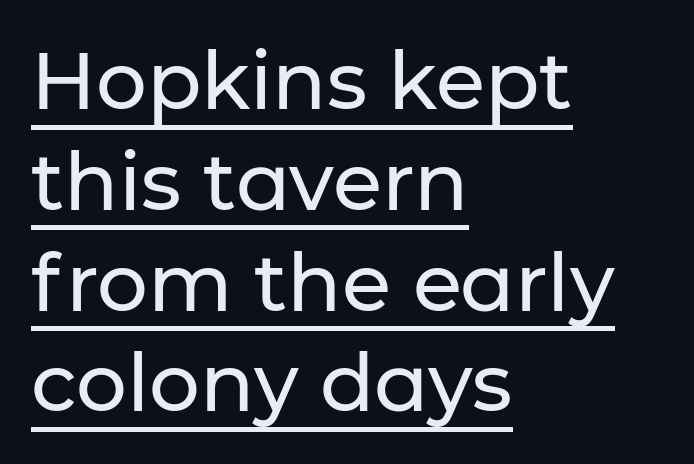
Q: Is the text italic (slanted)? A: No, it is upright.
Q: Is the typeface a serif or a sans-serif typeface? A: Sans-serif.
Q: Is the text underlined? A: Yes.
Q: How is the paragraph aligned? A: Left-aligned.
Q: Is the spacing between letters normal or unusually wide? A: Normal.
Q: Is the spacing between lines tight, normal or loose? A: Normal.
Q: Width (condensed, normal, or wide)? A: Normal.
Q: Stroke contrast? A: Low.
Q: x-height? A: Medium.
Q: Monospaced? A: No.
